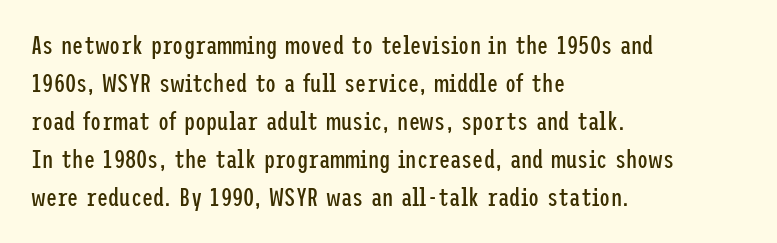
Q: Is the text bold? A: No.
Q: Is the text italic (slanted)? A: No, it is upright.
Q: Is the text underlined? A: No.
Q: How is the paragraph aligned? A: Left-aligned.
Q: Is the spacing between letters normal or unusually wide? A: Normal.
Q: Is the spacing between lines tight, normal or loose? A: Normal.
